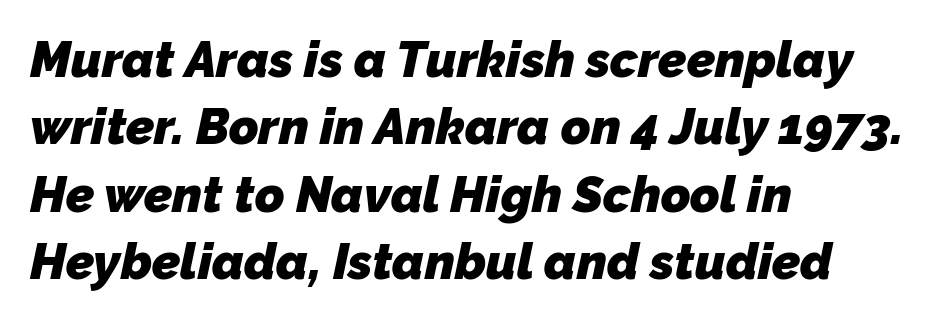
{"serif": "no", "bold": "yes", "weight": "heavy", "width": "normal", "stroke_contrast": "low", "x_height": "medium", "monospaced": "no", "underline": "no", "align": "left", "line_spacing": "normal", "line_spacing_ratio": 1.35, "letter_spacing": "normal", "letter_spacing_em": 0.0, "glyph_px": 50}
